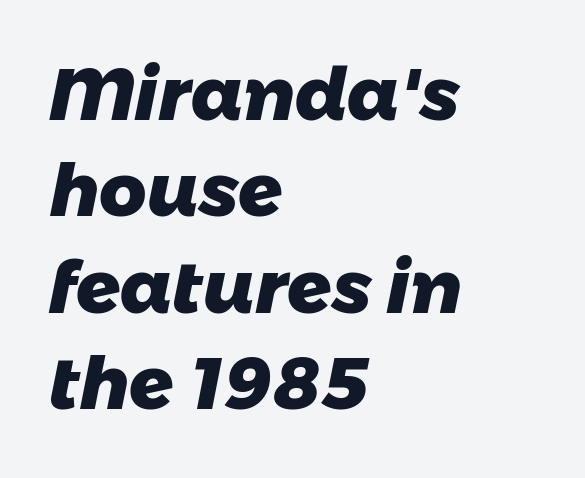
Q: Is the text bold? A: Yes.
Q: Is the typeface a serif or a sans-serif typeface? A: Sans-serif.
Q: Is the text underlined? A: No.
Q: How is the paragraph aligned? A: Left-aligned.
Q: Is the spacing between letters normal or unusually wide? A: Normal.
Q: Is the spacing between lines tight, normal or loose? A: Normal.
Q: Width (condensed, normal, or wide)? A: Normal.
Q: Stroke contrast? A: Low.
Q: x-height? A: Medium.
Q: Monospaced? A: No.
